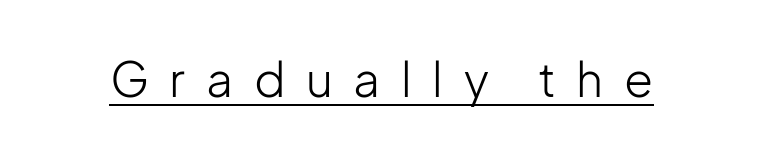
{"serif": "no", "italic": "no", "bold": "no", "weight": "light", "width": "normal", "stroke_contrast": "low", "x_height": "medium", "monospaced": "no", "underline": "yes", "letter_spacing": "wide", "letter_spacing_em": 0.44, "glyph_px": 47}
